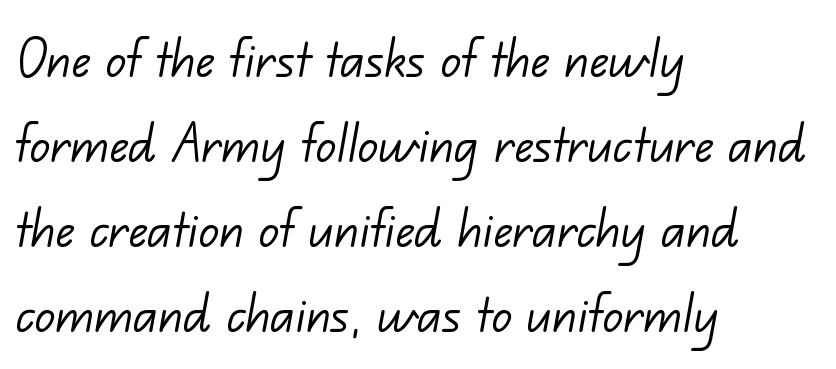
{"serif": "no", "bold": "no", "weight": "light", "width": "normal", "stroke_contrast": "low", "x_height": "small", "monospaced": "no", "underline": "no", "align": "left", "line_spacing": "normal", "line_spacing_ratio": 1.35, "letter_spacing": "normal", "letter_spacing_em": 0.0, "glyph_px": 63}
